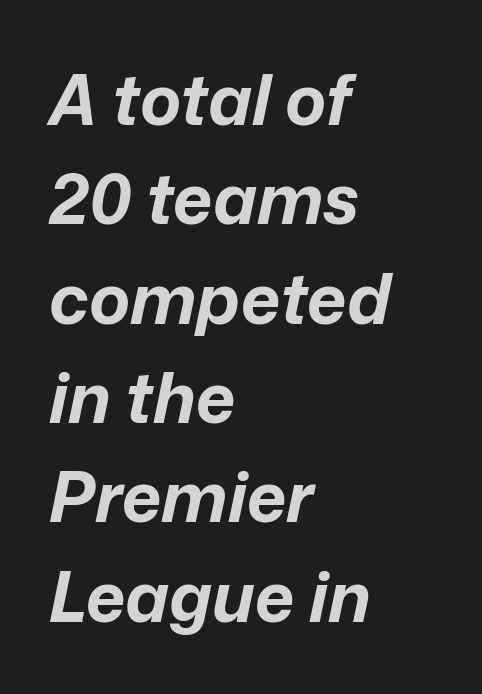
{"italic": "yes", "lean": "right", "slant_degrees": 12, "bold": "yes", "weight": "bold", "width": "normal", "stroke_contrast": "low", "x_height": "medium", "monospaced": "no", "underline": "no", "align": "left", "line_spacing": "normal", "line_spacing_ratio": 1.44, "letter_spacing": "normal", "letter_spacing_em": 0.0, "glyph_px": 69}
